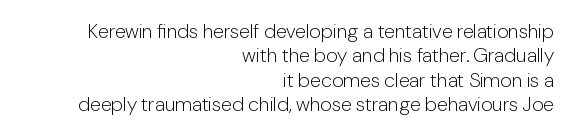
The image shows 20 px text type, upright; set right-aligned, line spacing 1.22x, normal letter spacing, not underlined.
